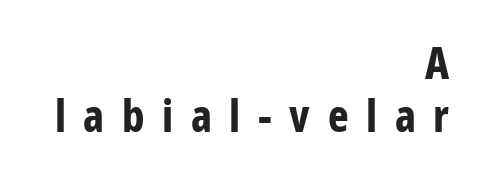
The image shows 44 px bold, condensed sans-serif type, upright; set right-aligned, line spacing 1.21x, unusually wide letter spacing (+0.4 em), not underlined; low stroke contrast and a medium x-height.
